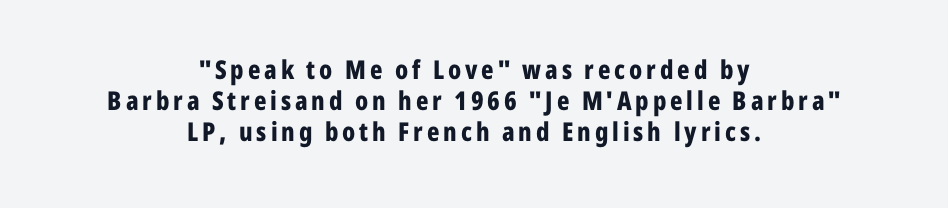
A clean baseline with only descenders dipping below it. This rendering uses center alignment, leaving both contours irregular but symmetric. This sample uses an upright cut, with every glyph sitting square on the baseline. How heavy is the stroke? Heavy — this is a bold.
